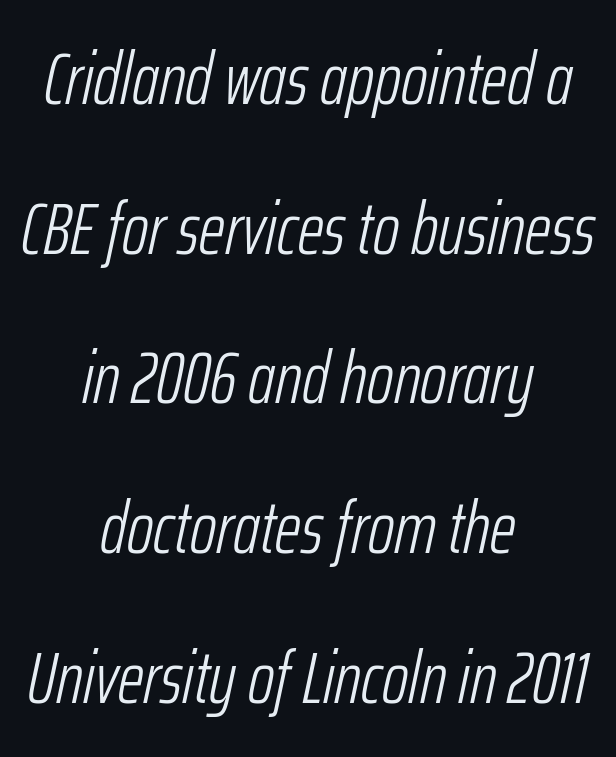
Q: Is the text bold? A: No.
Q: Is the text italic (slanted)? A: Yes, it leans right by about 12 degrees.
Q: Is the text underlined? A: No.
Q: How is the paragraph aligned? A: Centered.
Q: Is the spacing between letters normal or unusually wide? A: Normal.
Q: Is the spacing between lines tight, normal or loose? A: Loose.
Q: Width (condensed, normal, or wide)? A: Condensed.
Q: Stroke contrast? A: Low.
Q: x-height? A: Medium.
Q: Monospaced? A: No.
